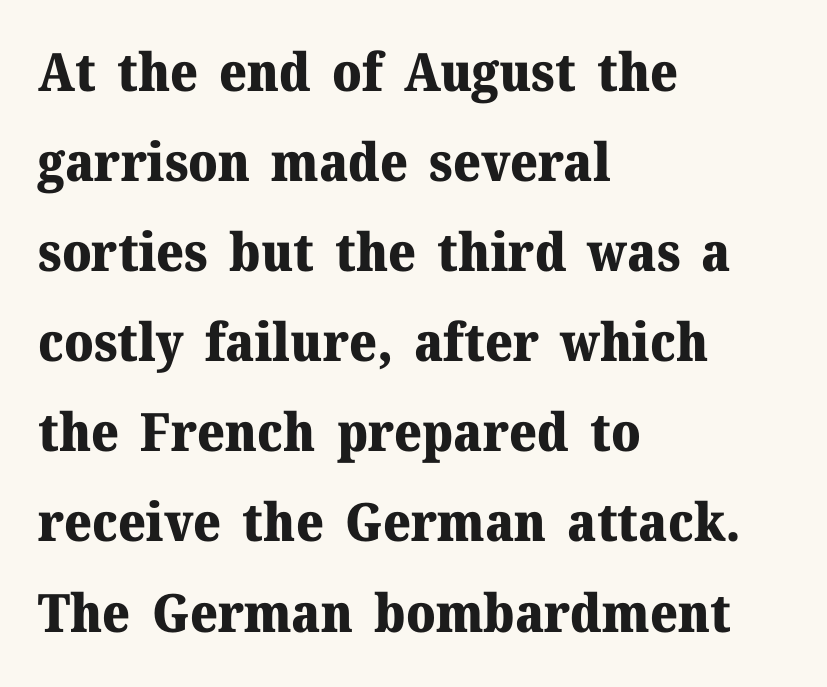
Q: Is the text bold? A: Yes.
Q: Is the text italic (slanted)? A: No, it is upright.
Q: Is the typeface a serif or a sans-serif typeface? A: Serif.
Q: Is the text underlined? A: No.
Q: How is the paragraph aligned? A: Left-aligned.
Q: Is the spacing between letters normal or unusually wide? A: Normal.
Q: Is the spacing between lines tight, normal or loose? A: Normal.
Q: Width (condensed, normal, or wide)? A: Normal.
Q: Stroke contrast? A: Medium.
Q: x-height? A: Medium.
Q: Monospaced? A: No.
